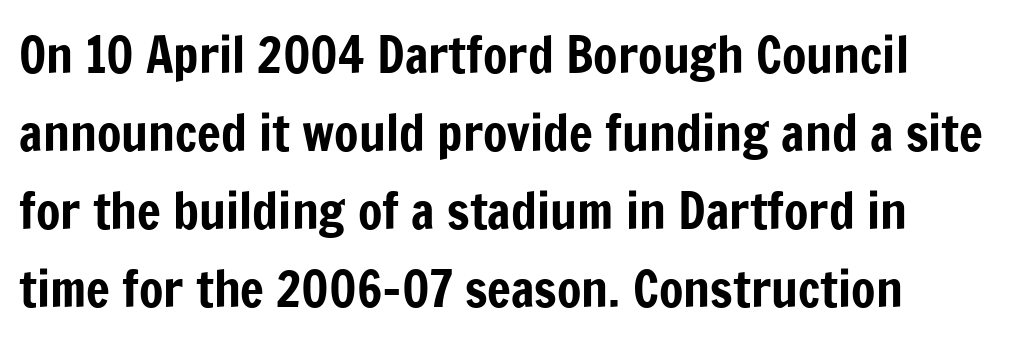
{"serif": "no", "italic": "no", "width": "condensed", "stroke_contrast": "low", "x_height": "medium", "monospaced": "no", "underline": "no", "line_spacing": "normal", "line_spacing_ratio": 1.56, "letter_spacing": "normal", "letter_spacing_em": 0.0, "glyph_px": 50}
